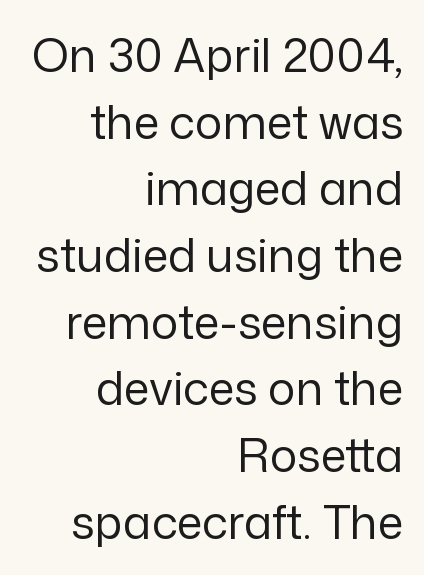
The image shows 46 px regular-weight sans-serif type, upright; set right-aligned, normal line spacing (1.45x), normal letter spacing, not underlined; low stroke contrast and a medium x-height.
